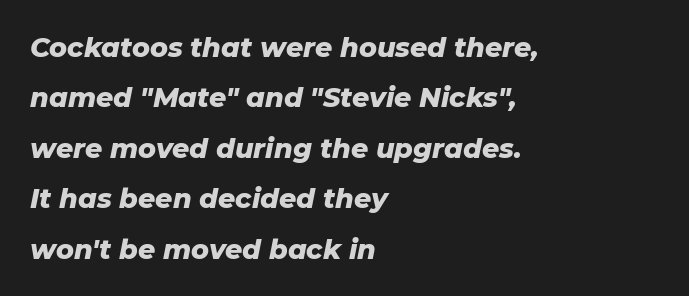
{"italic": "yes", "lean": "right", "slant_degrees": 11, "bold": "yes", "underline": "no", "align": "left", "line_spacing_ratio": 1.87, "letter_spacing": "normal", "letter_spacing_em": 0.0, "glyph_px": 27}
